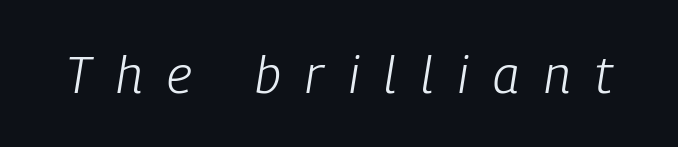
Q: Is the text bold? A: No.
Q: Is the text italic (slanted)? A: Yes, it leans right by about 9 degrees.
Q: Is the text underlined? A: No.
Q: Is the spacing between letters normal or unusually wide? A: Unusually wide.
Q: Width (condensed, normal, or wide)? A: Condensed.
Q: Stroke contrast? A: Low.
Q: x-height? A: Medium.
Q: Monospaced? A: No.
